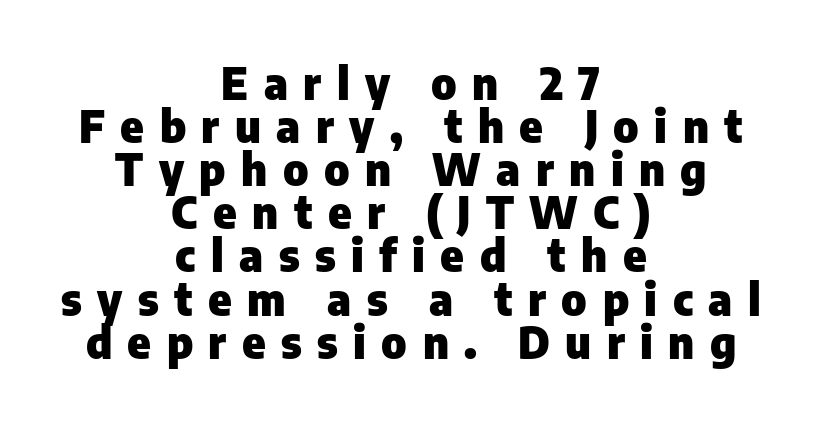
Q: Is the text bold? A: Yes.
Q: Is the text italic (slanted)? A: No, it is upright.
Q: Is the typeface a serif or a sans-serif typeface? A: Sans-serif.
Q: Is the text underlined? A: No.
Q: How is the paragraph aligned? A: Centered.
Q: Is the spacing between letters normal or unusually wide? A: Unusually wide.
Q: Is the spacing between lines tight, normal or loose? A: Tight.
Q: Width (condensed, normal, or wide)? A: Normal.
Q: Stroke contrast? A: Low.
Q: x-height? A: Medium.
Q: Monospaced? A: No.
